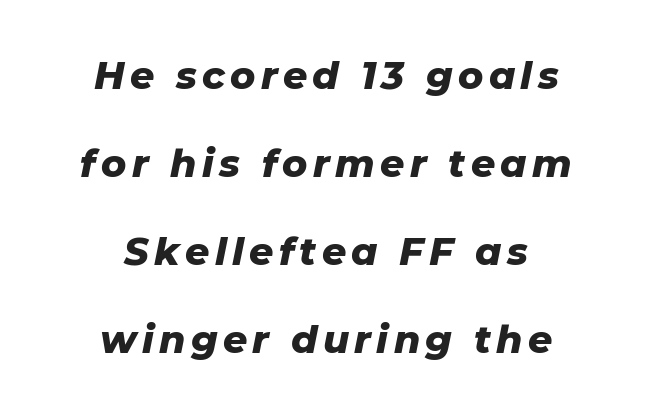
Q: Is the text bold? A: Yes.
Q: Is the text italic (slanted)? A: Yes, it leans right by about 11 degrees.
Q: Is the text underlined? A: No.
Q: How is the paragraph aligned? A: Centered.
Q: Is the spacing between lines tight, normal or loose? A: Loose.
Q: Width (condensed, normal, or wide)? A: Normal.
Q: Stroke contrast? A: Low.
Q: x-height? A: Medium.
Q: Monospaced? A: No.
